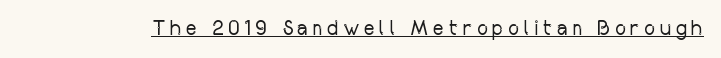
Each word looks stretched out because of the extra space between its letters. A rule runs beneath these lines of type. Is this a heavy cut? Hardly; it is regular or lighter. The specimen reads as upright at a glance.
